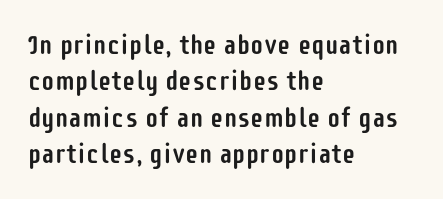
{"italic": "no", "underline": "no", "align": "left", "line_spacing": "normal", "line_spacing_ratio": 1.35, "letter_spacing": "normal", "letter_spacing_em": 0.0, "glyph_px": 27}
